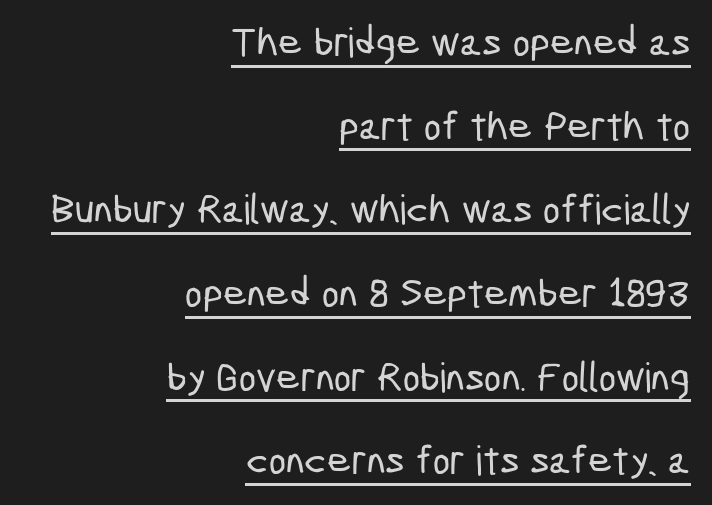
{"serif": "no", "width": "condensed", "stroke_contrast": "low", "x_height": "medium", "monospaced": "no", "underline": "yes", "align": "right", "line_spacing": "loose", "line_spacing_ratio": 2.04, "letter_spacing": "normal", "letter_spacing_em": 0.0, "glyph_px": 41}
